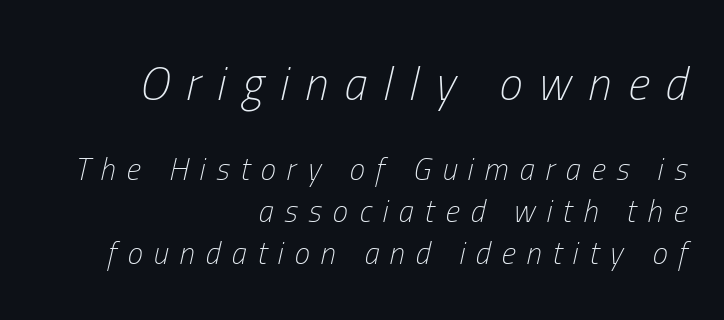
Each word looks stretched out because of the extra space between its letters. Compared with typical paragraphs, the rows here are spaced about the same. Compared with ordinary roman type, these characters are visibly tilted. The letters advance in unequal steps, a hallmark of proportional type. These glyphs show unthickened strokes, regular width or finer.
